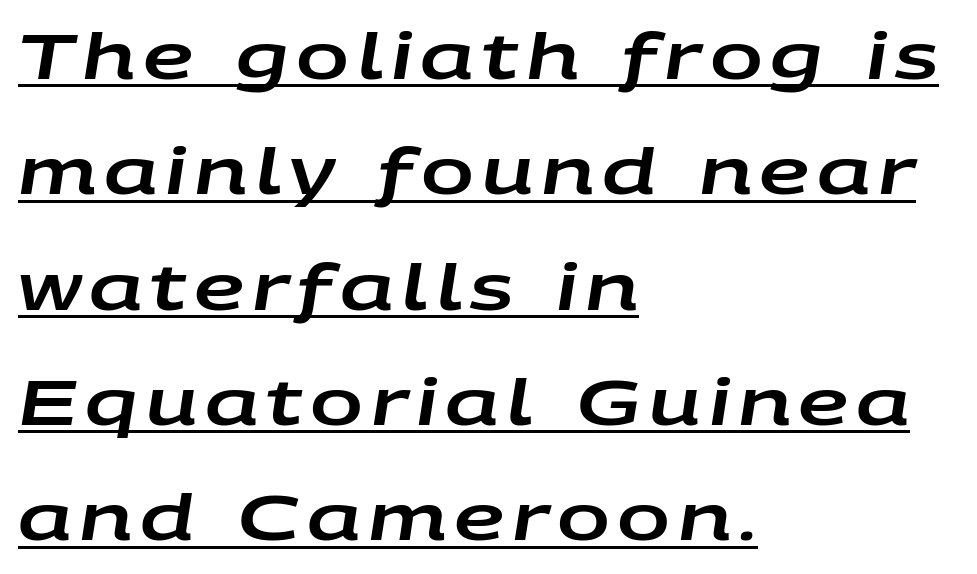
The image shows 63 px wide type, italic (leaning right); set left-aligned, line spacing 1.83x, underlined; low stroke contrast and a large x-height.
